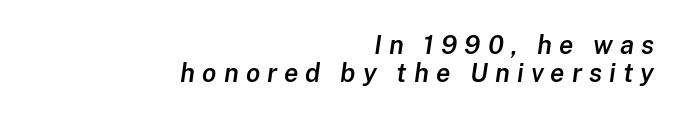
{"italic": "yes", "lean": "right", "slant_degrees": 8, "bold": "semi", "underline": "no", "align": "right", "line_spacing": "tight", "line_spacing_ratio": 1.08, "letter_spacing": "wide", "letter_spacing_em": 0.27, "glyph_px": 26}
